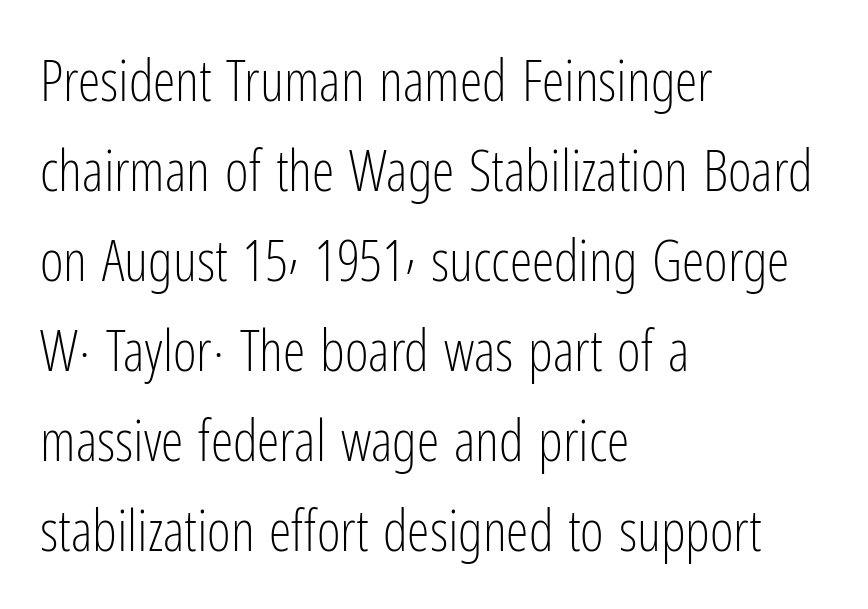
{"serif": "no", "italic": "no", "bold": "no", "weight": "light", "width": "condensed", "stroke_contrast": "low", "x_height": "medium", "monospaced": "no", "underline": "no", "align": "left", "line_spacing": "normal", "line_spacing_ratio": 1.58, "letter_spacing": "normal", "letter_spacing_em": 0.0, "glyph_px": 57}
